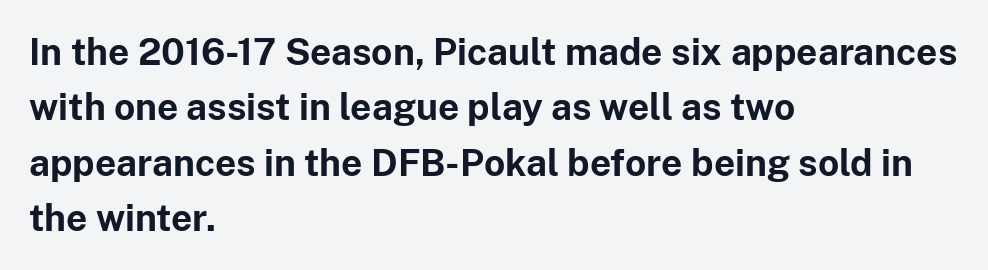
The type sits square on the baseline with zero lean. Here the designer chose a conventional face with non-uniform glyph widths. A student would call this left alignment; a typographer would say flush left, rag right. Each letter's strokes conclude bluntly, with no projecting serifs.
